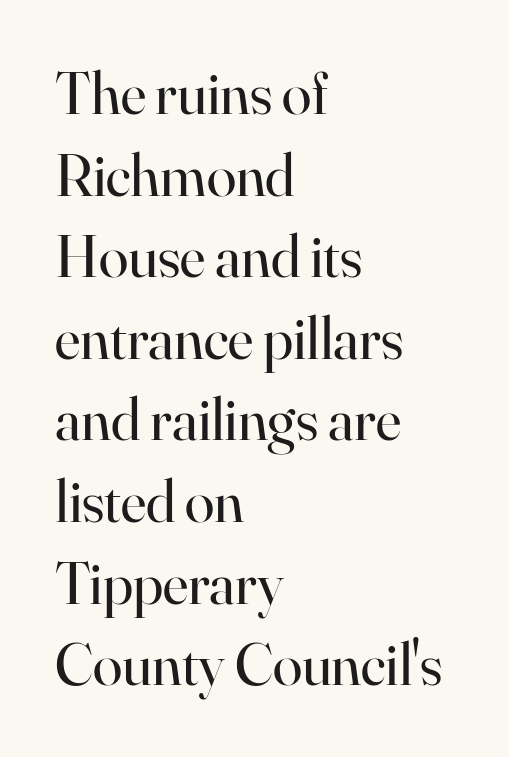
{"serif": "yes", "italic": "no", "bold": "no", "weight": "regular", "width": "normal", "stroke_contrast": "high", "x_height": "small", "monospaced": "no", "underline": "no", "align": "left", "line_spacing": "normal", "line_spacing_ratio": 1.36, "letter_spacing": "normal", "letter_spacing_em": 0.0, "glyph_px": 60}
